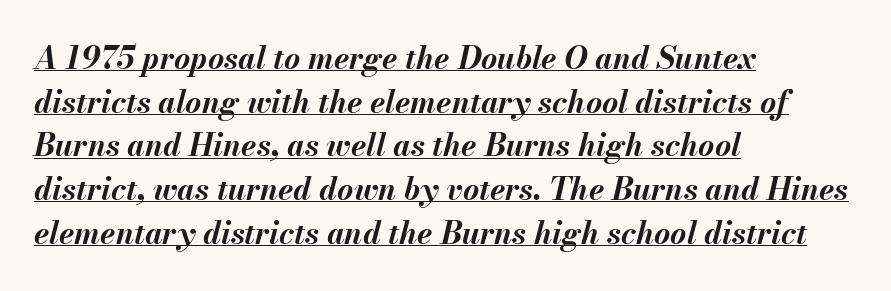
The image shows 31 px bold type, italic (leaning right); set left-aligned, normal line spacing (1.41x), normal letter spacing, underlined; medium stroke contrast and a small x-height.
